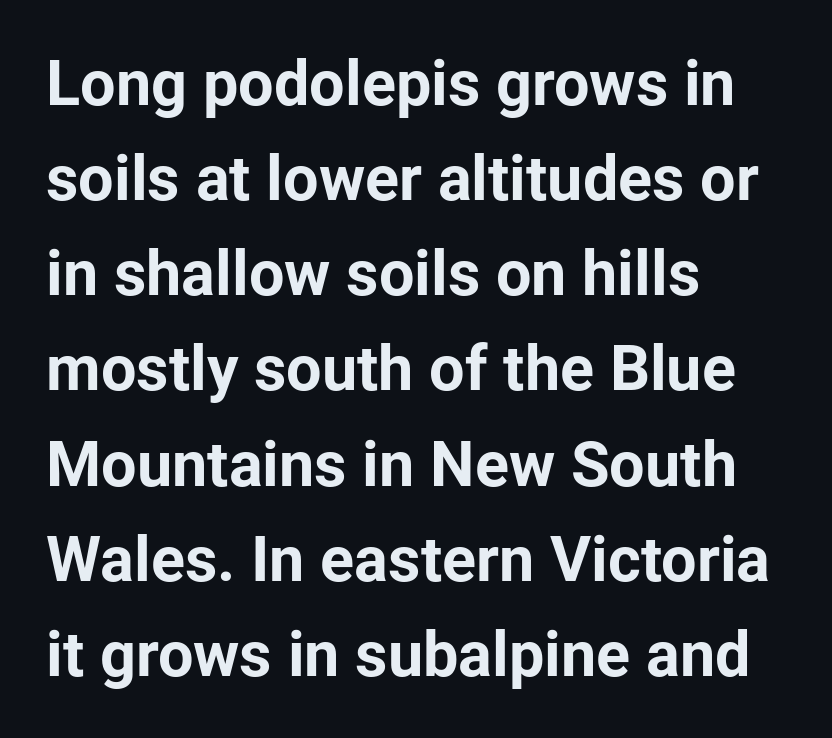
Q: Is the text bold? A: Yes.
Q: Is the text italic (slanted)? A: No, it is upright.
Q: Is the typeface a serif or a sans-serif typeface? A: Sans-serif.
Q: Is the text underlined? A: No.
Q: How is the paragraph aligned? A: Left-aligned.
Q: Is the spacing between letters normal or unusually wide? A: Normal.
Q: Is the spacing between lines tight, normal or loose? A: Normal.
Q: Width (condensed, normal, or wide)? A: Normal.
Q: Stroke contrast? A: Low.
Q: x-height? A: Medium.
Q: Monospaced? A: No.
